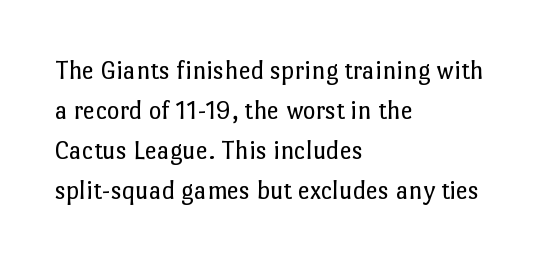
{"italic": "no", "bold": "no", "underline": "no", "align": "left", "line_spacing": "normal", "line_spacing_ratio": 1.48, "letter_spacing": "normal", "letter_spacing_em": 0.0, "glyph_px": 27}
